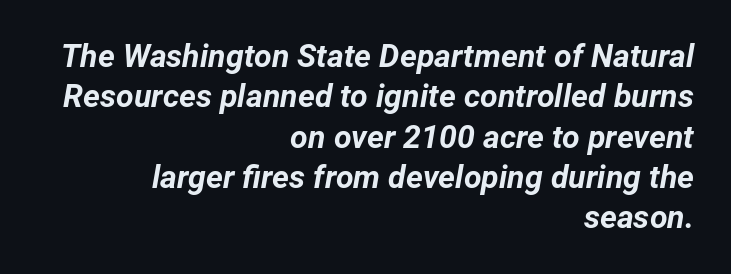
The image shows 32 px bold type, italic (leaning right); set right-aligned, normal line spacing (1.26x), normal letter spacing, not underlined; low stroke contrast and a medium x-height.
